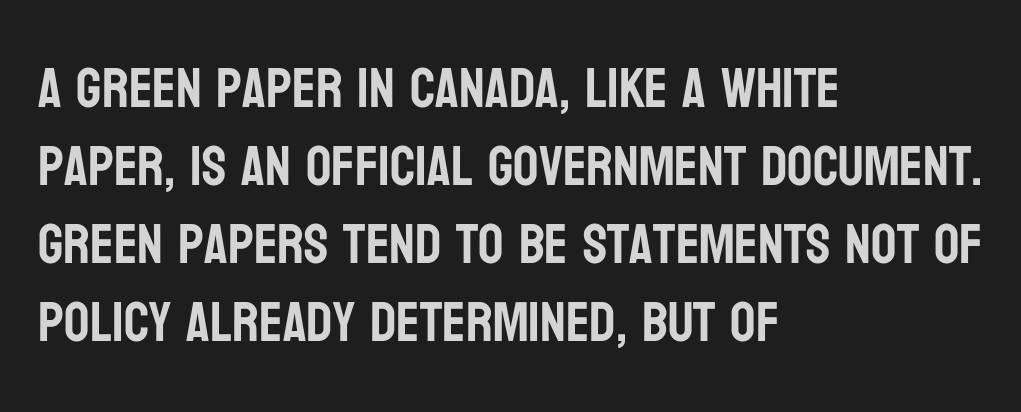
Q: Is the text italic (slanted)? A: No, it is upright.
Q: Is the typeface a serif or a sans-serif typeface? A: Sans-serif.
Q: Is the text underlined? A: No.
Q: How is the paragraph aligned? A: Left-aligned.
Q: Is the spacing between letters normal or unusually wide? A: Normal.
Q: Is the spacing between lines tight, normal or loose? A: Normal.
Q: Width (condensed, normal, or wide)? A: Condensed.
Q: Stroke contrast? A: Low.
Q: x-height? A: Large.
Q: Monospaced? A: No.
